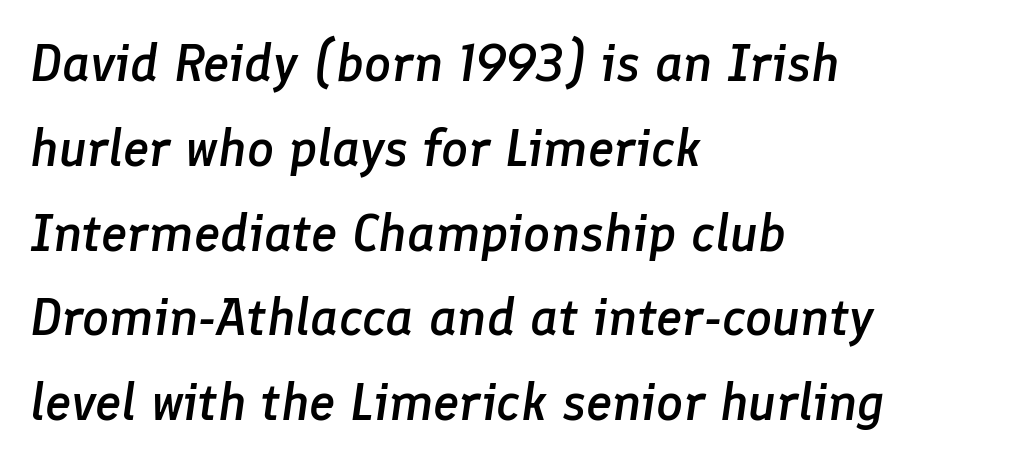
The glyphs look as if they've been sheared to an angle. The letters are semibold — heavier than regular but short of a full bold. The specimen omits any rule beneath the text block's lines. Line starts are locked; line ends wander.
